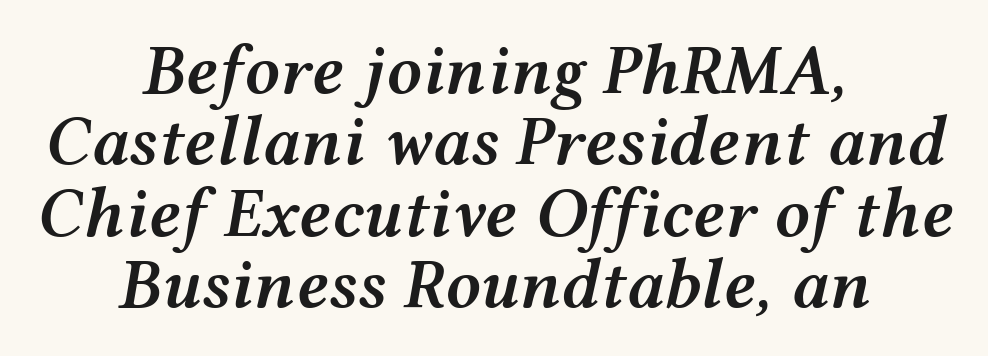
Designer's note — italics engaged. You could call the tracking neutral — neither tight nor loose. Clear beneath every line of the passage. Note the varied advance widths — an 'i' is clearly narrower than an 'm'. Leading: reduced.
